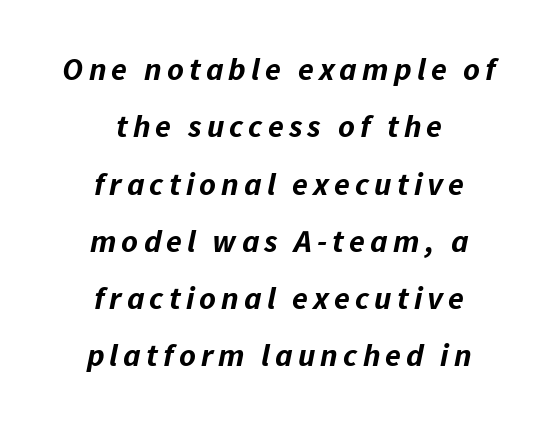
{"italic": "yes", "lean": "right", "slant_degrees": 11, "bold": "yes", "weight": "bold", "width": "normal", "stroke_contrast": "low", "x_height": "medium", "monospaced": "no", "underline": "no", "align": "center", "line_spacing_ratio": 1.79, "glyph_px": 32}
